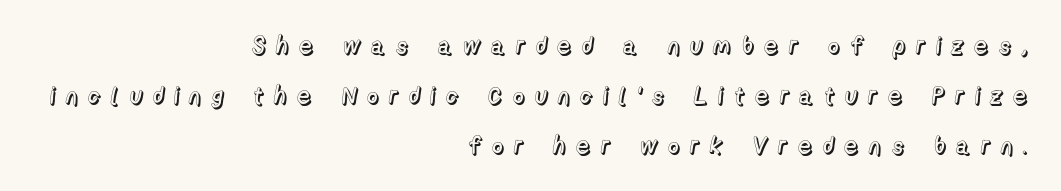
Q: Is the text italic (slanted)? A: Yes.
Q: Is the text underlined? A: No.
Q: How is the paragraph aligned? A: Right-aligned.
Q: Is the spacing between letters normal or unusually wide? A: Unusually wide.
Q: Is the spacing between lines tight, normal or loose? A: Loose.
